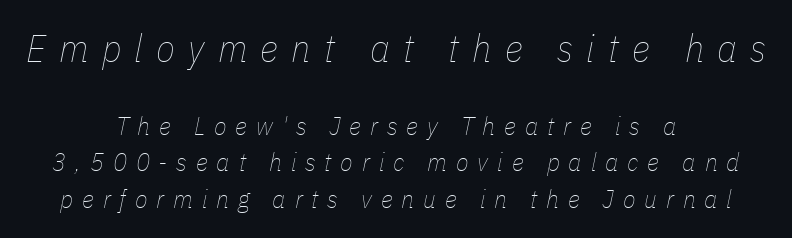
The image shows 39 px thin, condensed type, italic (leaning right); set centered, normal line spacing (1.4x), unusually wide letter spacing (+0.34 em), not underlined; the first (top) block is 1.5x larger; low stroke contrast and a medium x-height.
